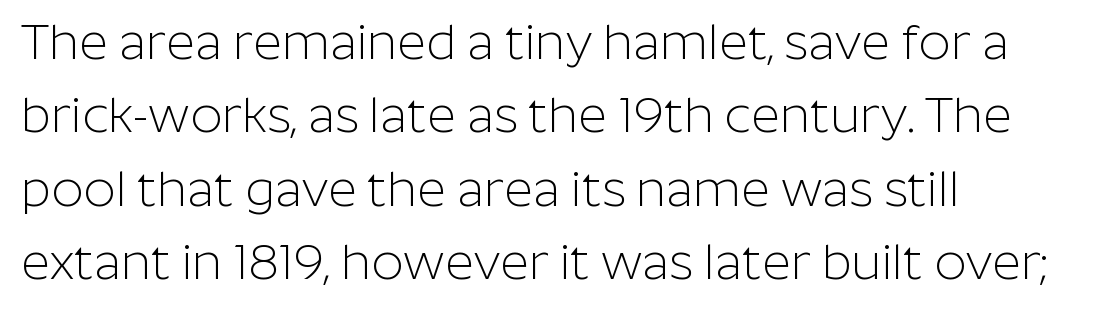
{"serif": "no", "italic": "no", "bold": "no", "weight": "light", "width": "normal", "stroke_contrast": "low", "x_height": "medium", "monospaced": "no", "underline": "no", "align": "left", "line_spacing": "normal", "line_spacing_ratio": 1.47, "letter_spacing": "normal", "letter_spacing_em": 0.0, "glyph_px": 50}
